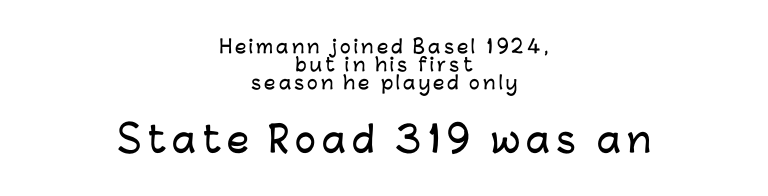
The image shows 35 px sans-serif type, upright; set centered, tight line spacing (1.0x), not underlined; the second (bottom) block is 1.94x larger; low stroke contrast and a medium x-height.
